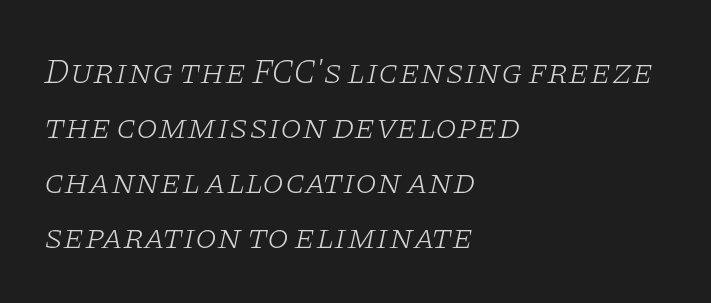
This is oblique type, the kind used for emphasis or titles. Stem width sits at or under what a default text font uses. Honestly, the letter spacing is just normal — you wouldn't notice it. Notice how the passage keeps a crisp vertical edge on the left only. This rendering employs a face with finishing strokes, i.e., a serif. Normally led — the rows are evenly, conventionally spaced.
